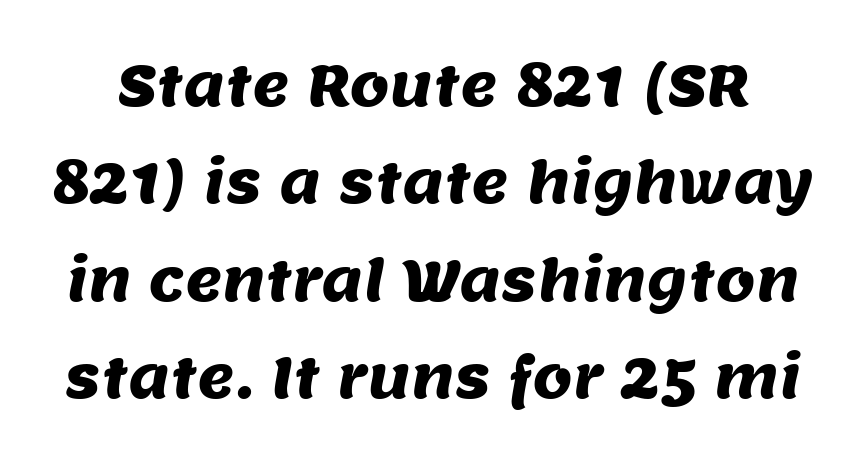
{"serif": "no", "width": "normal", "stroke_contrast": "medium", "x_height": "large", "monospaced": "no", "underline": "no", "line_spacing_ratio": 1.71, "letter_spacing": "normal", "letter_spacing_em": 0.0, "glyph_px": 57}
